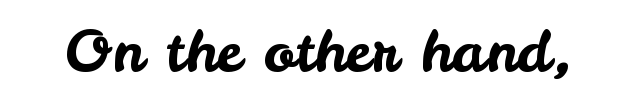
{"serif": "no", "width": "normal", "stroke_contrast": "low", "x_height": "small", "monospaced": "no", "underline": "no", "letter_spacing": "normal", "letter_spacing_em": 0.0, "glyph_px": 58}
